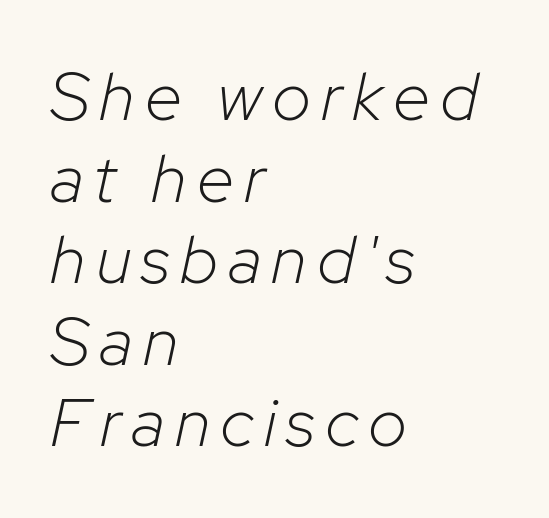
{"italic": "yes", "lean": "right", "slant_degrees": 12, "bold": "no", "weight": "light", "width": "normal", "stroke_contrast": "low", "x_height": "medium", "monospaced": "no", "underline": "no", "align": "left", "line_spacing_ratio": 1.2, "glyph_px": 68}
